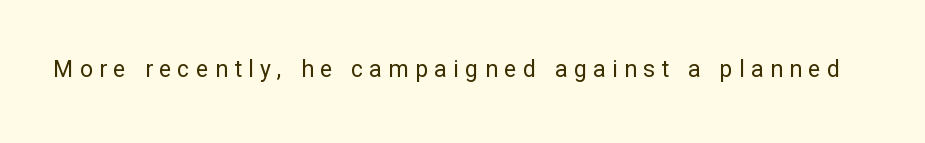
{"italic": "no", "bold": "no", "underline": "no", "letter_spacing": "wide", "letter_spacing_em": 0.28, "glyph_px": 23}
